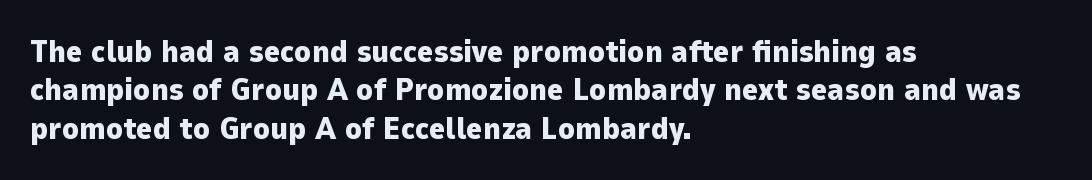
Q: Is the text bold? A: Yes.
Q: Is the text italic (slanted)? A: No, it is upright.
Q: Is the typeface a serif or a sans-serif typeface? A: Sans-serif.
Q: Is the text underlined? A: No.
Q: How is the paragraph aligned? A: Left-aligned.
Q: Is the spacing between letters normal or unusually wide? A: Normal.
Q: Width (condensed, normal, or wide)? A: Normal.
Q: Stroke contrast? A: Low.
Q: x-height? A: Medium.
Q: Monospaced? A: No.
